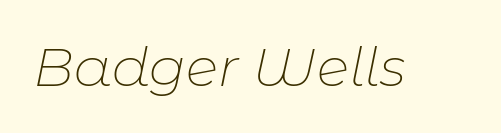
{"italic": "yes", "lean": "right", "slant_degrees": 11, "bold": "no", "weight": "thin", "width": "normal", "stroke_contrast": "low", "x_height": "medium", "monospaced": "no", "underline": "no", "letter_spacing": "normal", "letter_spacing_em": 0.0, "glyph_px": 54}
